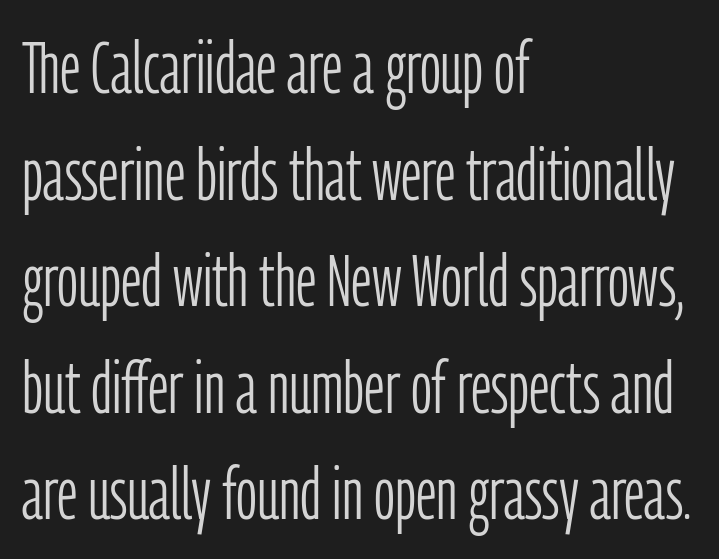
Q: Is the text bold? A: No.
Q: Is the text italic (slanted)? A: No, it is upright.
Q: Is the typeface a serif or a sans-serif typeface? A: Sans-serif.
Q: Is the text underlined? A: No.
Q: How is the paragraph aligned? A: Left-aligned.
Q: Is the spacing between letters normal or unusually wide? A: Normal.
Q: Is the spacing between lines tight, normal or loose? A: Normal.
Q: Width (condensed, normal, or wide)? A: Condensed.
Q: Stroke contrast? A: Low.
Q: x-height? A: Medium.
Q: Monospaced? A: No.
